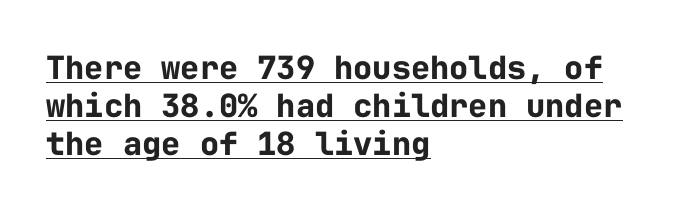
Q: Is the text bold? A: Yes.
Q: Is the text italic (slanted)? A: No, it is upright.
Q: Is the typeface a serif or a sans-serif typeface? A: Sans-serif.
Q: Is the text underlined? A: Yes.
Q: How is the paragraph aligned? A: Left-aligned.
Q: Is the spacing between letters normal or unusually wide? A: Normal.
Q: Width (condensed, normal, or wide)? A: Normal.
Q: Stroke contrast? A: Low.
Q: x-height? A: Medium.
Q: Monospaced? A: Yes.
